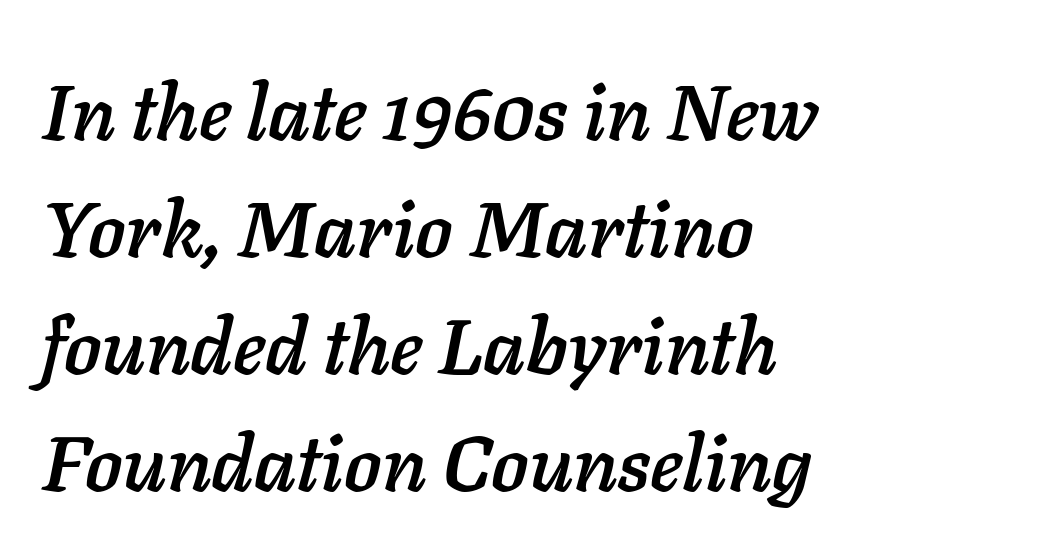
Q: Is the text italic (slanted)? A: Yes, it leans right by about 11 degrees.
Q: Is the text underlined? A: No.
Q: How is the paragraph aligned? A: Left-aligned.
Q: Is the spacing between letters normal or unusually wide? A: Normal.
Q: Is the spacing between lines tight, normal or loose? A: Normal.
Q: Width (condensed, normal, or wide)? A: Normal.
Q: Stroke contrast? A: Low.
Q: x-height? A: Medium.
Q: Monospaced? A: No.
